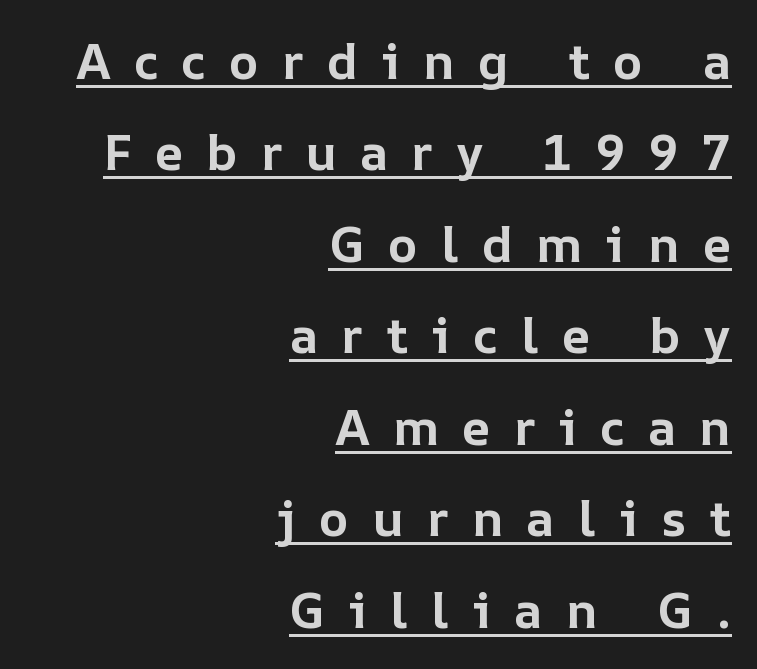
The image shows 50 px bold type, upright; set right-aligned, line spacing 1.83x, unusually wide letter spacing (+0.46 em), underlined; low stroke contrast and a medium x-height.
